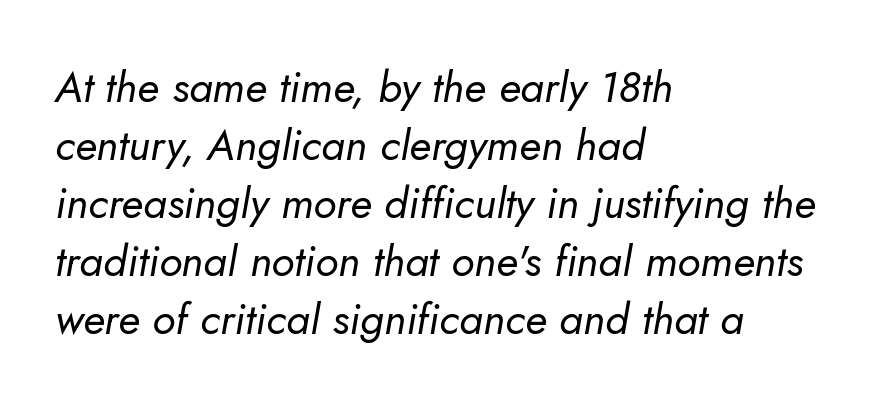
Is the stroke heavy? The answer is a plain regular-or-lighter. Each line starts at the same left margin while the right side varies. Nobody drew a line under any word here. The letters advance in unequal steps, a hallmark of proportional type. The passage shown stacks its lines at a standard gap. The whole block is typeset with a tilt.
